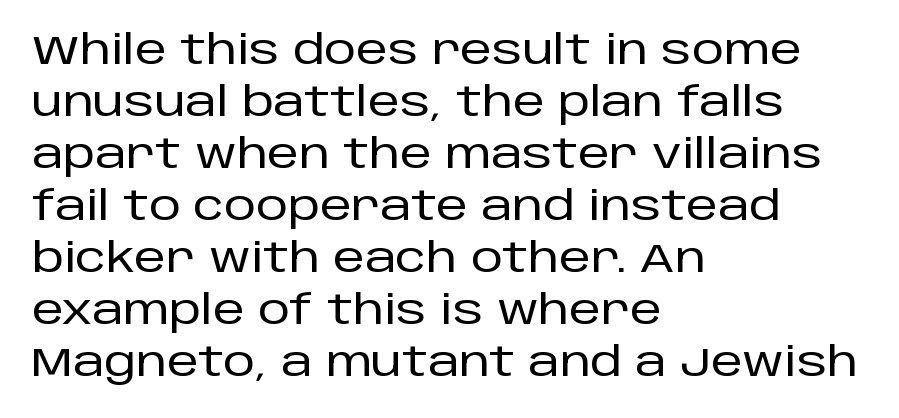
{"serif": "no", "italic": "no", "width": "normal", "stroke_contrast": "low", "x_height": "large", "monospaced": "no", "underline": "no", "align": "left", "line_spacing": "normal", "line_spacing_ratio": 1.3, "letter_spacing": "normal", "letter_spacing_em": 0.0, "glyph_px": 40}
